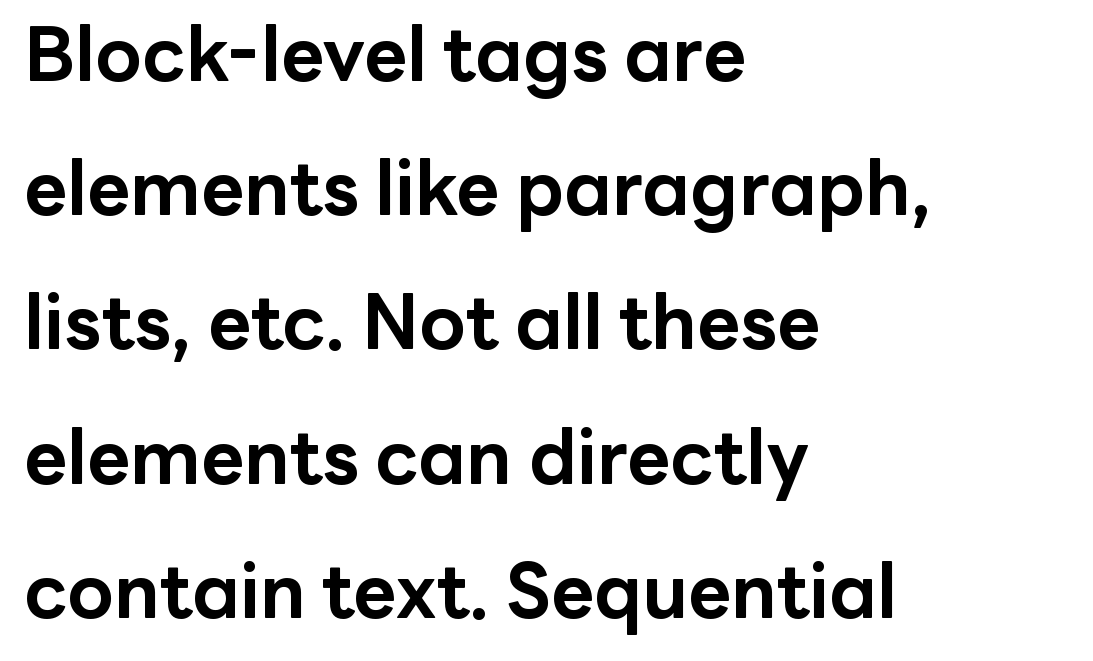
{"serif": "no", "italic": "no", "bold": "yes", "weight": "bold", "width": "normal", "stroke_contrast": "low", "x_height": "medium", "monospaced": "no", "underline": "no", "align": "left", "line_spacing_ratio": 1.79, "letter_spacing": "normal", "letter_spacing_em": 0.0, "glyph_px": 75}
